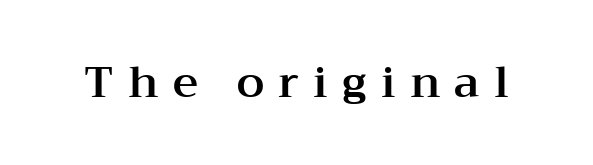
Small tapered or slab feet sit at the stroke ends, so this counts as serif. Check under the words: just untouched page. Do the letters lean? They stand straight. Compared with typical body copy, the letter spacing here is much looser. The rendering uses natural spacing where letterforms have individual widths.
